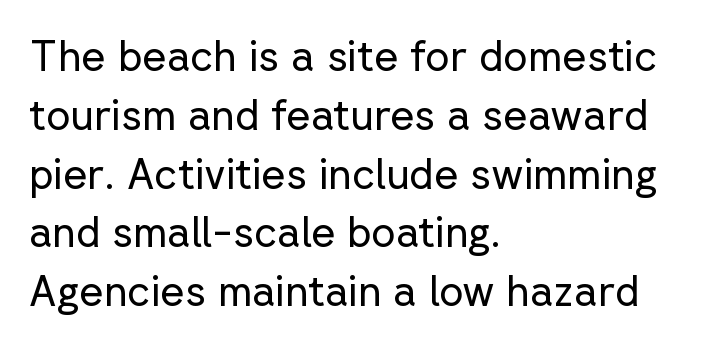
{"serif": "no", "italic": "no", "bold": "no", "weight": "regular", "width": "normal", "stroke_contrast": "low", "x_height": "medium", "monospaced": "no", "underline": "no", "align": "left", "line_spacing": "normal", "line_spacing_ratio": 1.4, "letter_spacing": "normal", "letter_spacing_em": 0.0, "glyph_px": 42}
